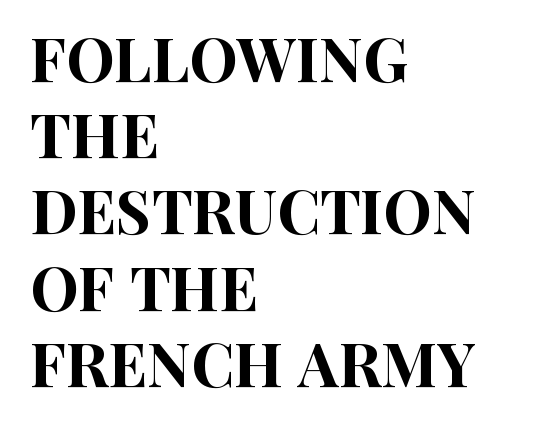
The letterforms sit shoulder to shoulder at normal distance. Compared with a centered layout, this one pins lines to the left instead. The space between consecutive lines is moderate. Are there feet on the stems? There aren't — it's a sans. Every character sits straight up, as roman type does.
